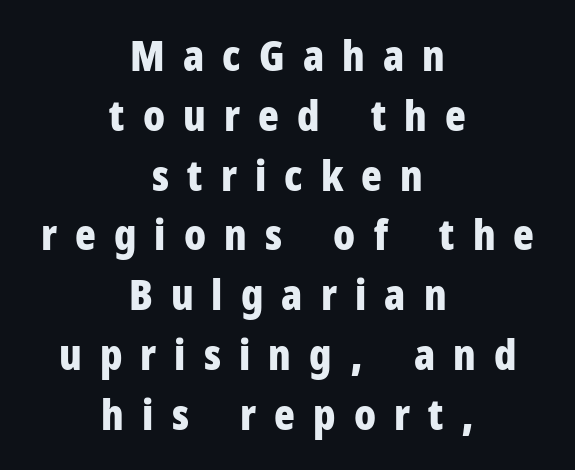
The font is running at its bold setting. Visually the block forms a symmetrical silhouette, jagged on both flanks. Reading down the column, the eye jumps a familiar distance to each next line. The zone under the glyphs is completely vacant.
